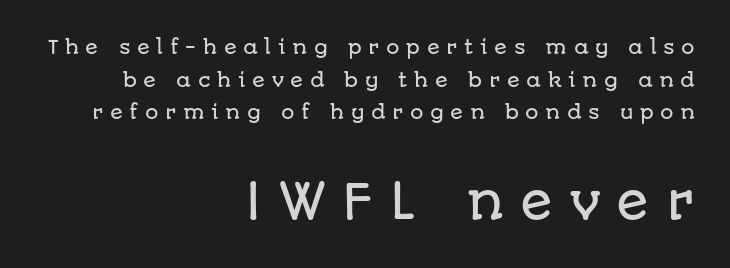
Q: Is the text italic (slanted)? A: No, it is upright.
Q: Is the typeface a serif or a sans-serif typeface? A: Sans-serif.
Q: Is the text underlined? A: No.
Q: How is the paragraph aligned? A: Right-aligned.
Q: Is the spacing between letters normal or unusually wide? A: Unusually wide.
Q: Which block of text is set in a larger size, the first (top) or the second (bottom)? A: The second (bottom) one.
Q: Width (condensed, normal, or wide)? A: Normal.
Q: Stroke contrast? A: Low.
Q: x-height? A: Large.
Q: Monospaced? A: No.
